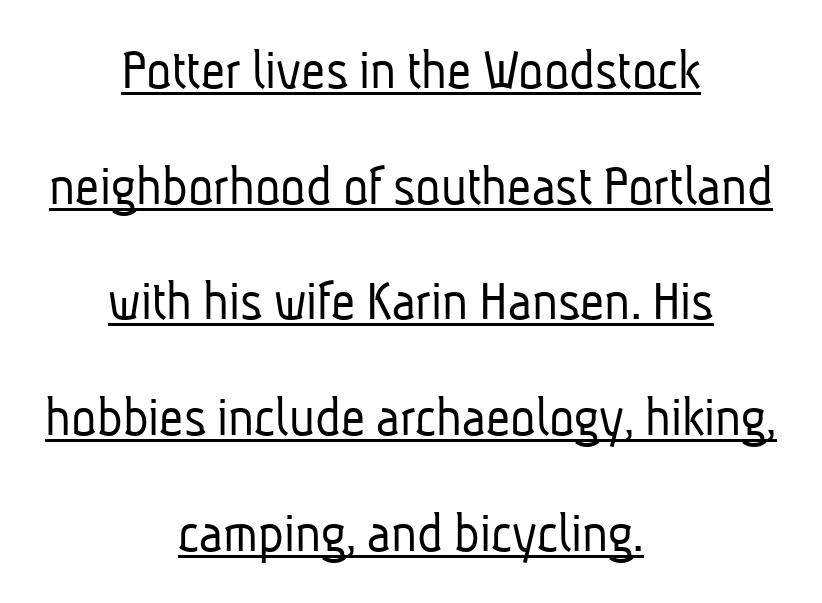
The image shows 59 px light, condensed sans-serif type; set centered, loose line spacing (1.96x), normal letter spacing, underlined; low stroke contrast and a medium x-height.
